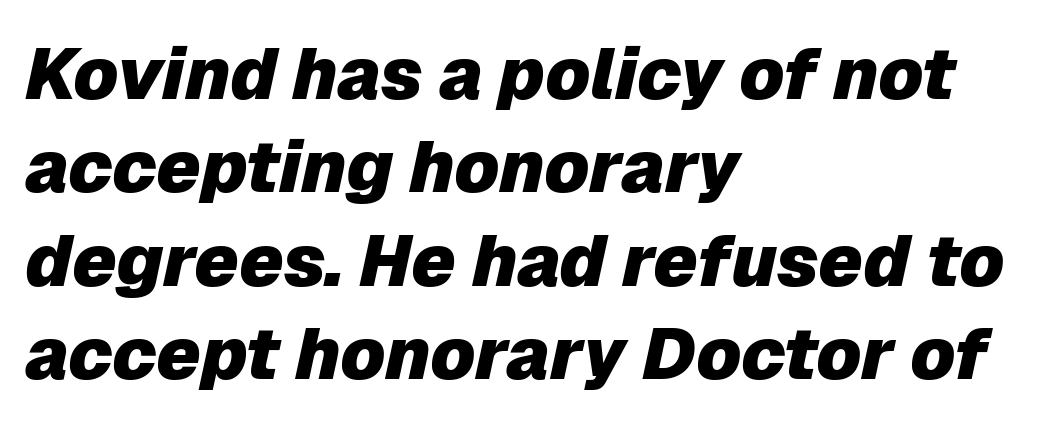
The image shows 73 px heavy type, italic (leaning right); set left-aligned, normal line spacing (1.28x), normal letter spacing, not underlined; low stroke contrast and a medium x-height.
